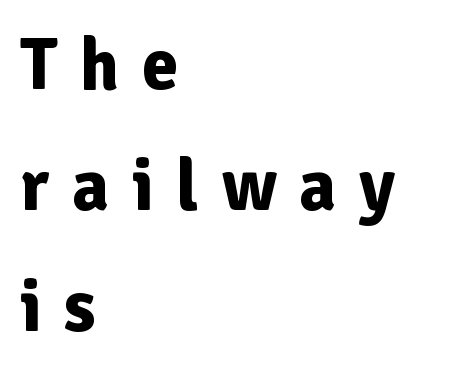
Q: Is the text bold? A: Yes.
Q: Is the text italic (slanted)? A: No, it is upright.
Q: Is the typeface a serif or a sans-serif typeface? A: Sans-serif.
Q: Is the text underlined? A: No.
Q: How is the paragraph aligned? A: Left-aligned.
Q: Is the spacing between letters normal or unusually wide? A: Unusually wide.
Q: Is the spacing between lines tight, normal or loose? A: Normal.
Q: Width (condensed, normal, or wide)? A: Normal.
Q: Stroke contrast? A: Low.
Q: x-height? A: Medium.
Q: Monospaced? A: No.
